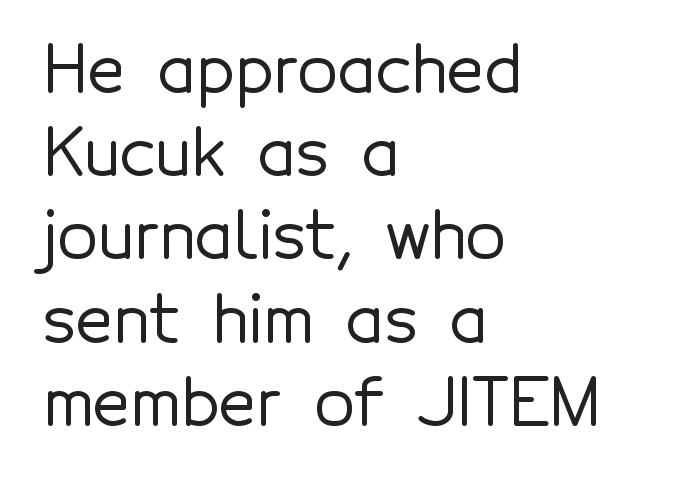
{"serif": "no", "italic": "no", "width": "normal", "x_height": "medium", "monospaced": "no", "underline": "no", "align": "left", "line_spacing": "normal", "line_spacing_ratio": 1.28, "letter_spacing": "normal", "letter_spacing_em": 0.0, "glyph_px": 65}
